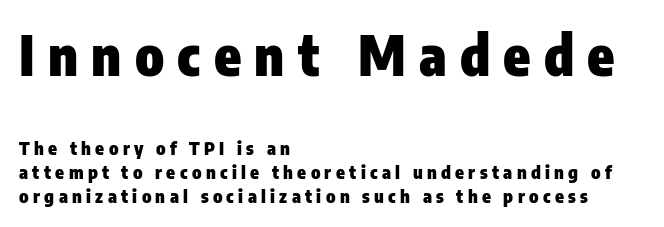
Q: Is the text bold? A: Yes.
Q: Is the text italic (slanted)? A: No, it is upright.
Q: Is the typeface a serif or a sans-serif typeface? A: Sans-serif.
Q: Is the text underlined? A: No.
Q: How is the paragraph aligned? A: Left-aligned.
Q: Is the spacing between letters normal or unusually wide? A: Unusually wide.
Q: Is the spacing between lines tight, normal or loose? A: Normal.
Q: Which block of text is set in a larger size, the first (top) or the second (bottom)? A: The first (top) one.
Q: Width (condensed, normal, or wide)? A: Condensed.
Q: Stroke contrast? A: Low.
Q: x-height? A: Medium.
Q: Monospaced? A: No.
